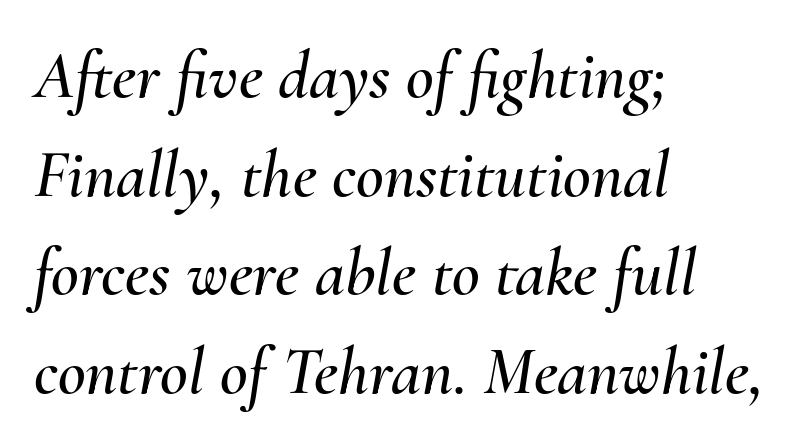
The image shows 68 px text type, italic (leaning right); set left-aligned, normal line spacing (1.45x), normal letter spacing, not underlined; medium stroke contrast and a small x-height.
